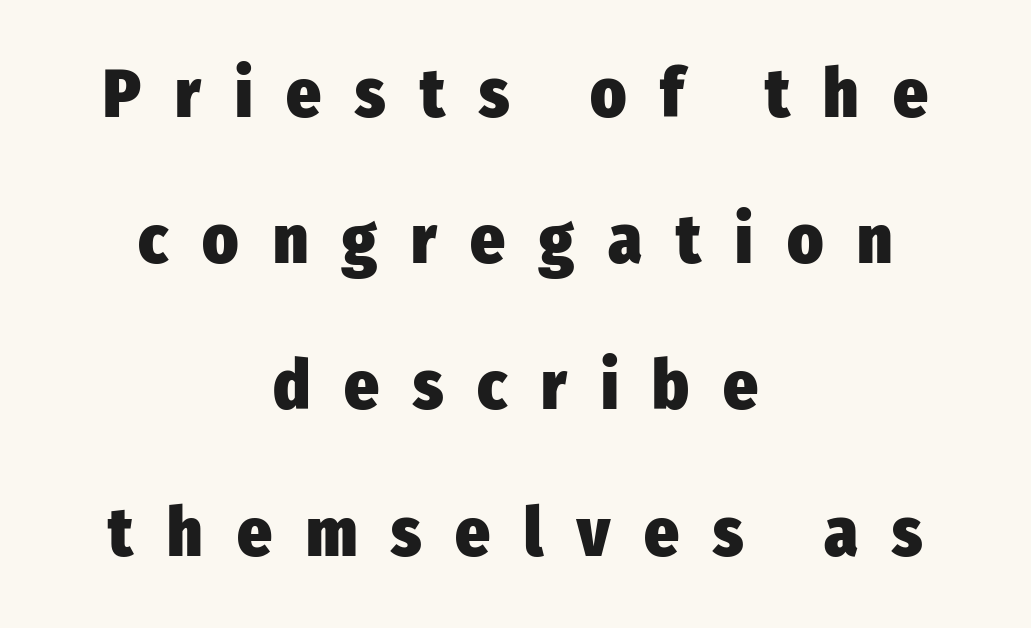
The image shows 68 px heavy, condensed sans-serif type, upright; set centered, loose line spacing (2.15x), unusually wide letter spacing (+0.5 em), not underlined; low stroke contrast and a medium x-height.
